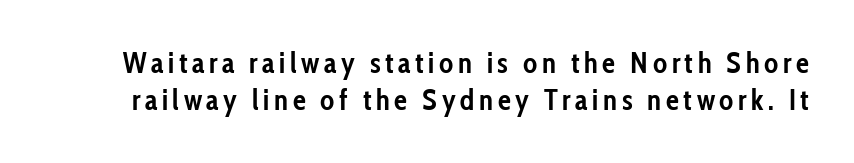
The image shows 29 px semibold, condensed sans-serif type, upright; set normal line spacing (1.27x), not underlined; low stroke contrast and a medium x-height.
